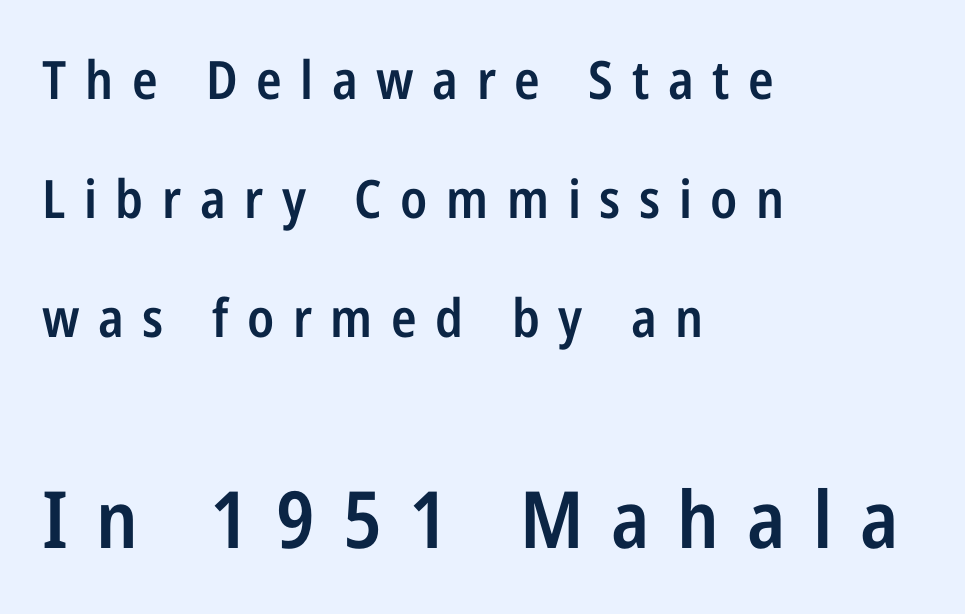
Q: Is the text bold? A: Semi-bold.
Q: Is the text italic (slanted)? A: No, it is upright.
Q: Is the typeface a serif or a sans-serif typeface? A: Sans-serif.
Q: Is the text underlined? A: No.
Q: How is the paragraph aligned? A: Left-aligned.
Q: Is the spacing between letters normal or unusually wide? A: Unusually wide.
Q: Is the spacing between lines tight, normal or loose? A: Loose.
Q: Which block of text is set in a larger size, the first (top) or the second (bottom)? A: The second (bottom) one.
Q: Width (condensed, normal, or wide)? A: Condensed.
Q: Stroke contrast? A: Low.
Q: x-height? A: Medium.
Q: Monospaced? A: No.
